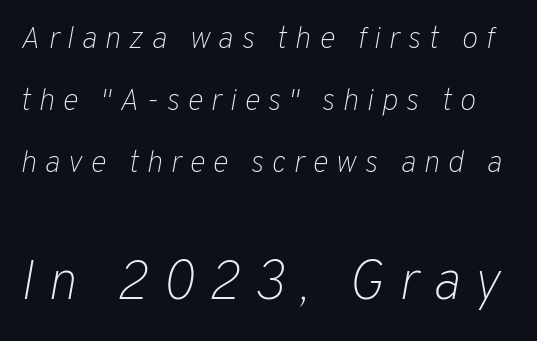
Q: Is the text bold? A: No.
Q: Is the text italic (slanted)? A: Yes, it leans right by about 10 degrees.
Q: Is the text underlined? A: No.
Q: Is the spacing between letters normal or unusually wide? A: Unusually wide.
Q: Is the spacing between lines tight, normal or loose? A: Loose.
Q: Which block of text is set in a larger size, the first (top) or the second (bottom)? A: The second (bottom) one.
Q: Width (condensed, normal, or wide)? A: Normal.
Q: Stroke contrast? A: Low.
Q: x-height? A: Medium.
Q: Monospaced? A: No.
